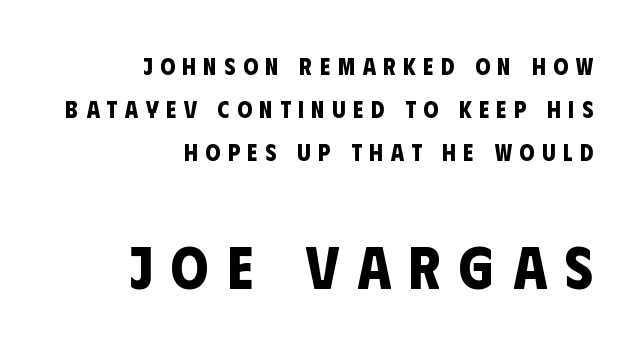
{"serif": "no", "bold": "yes", "weight": "bold", "width": "condensed", "stroke_contrast": "low", "x_height": "large", "monospaced": "no", "underline": "no", "align": "right", "line_spacing_ratio": 1.79, "letter_spacing": "wide", "letter_spacing_em": 0.31, "larger_block": "second", "size_ratio": 2.5, "glyph_px": 60}
